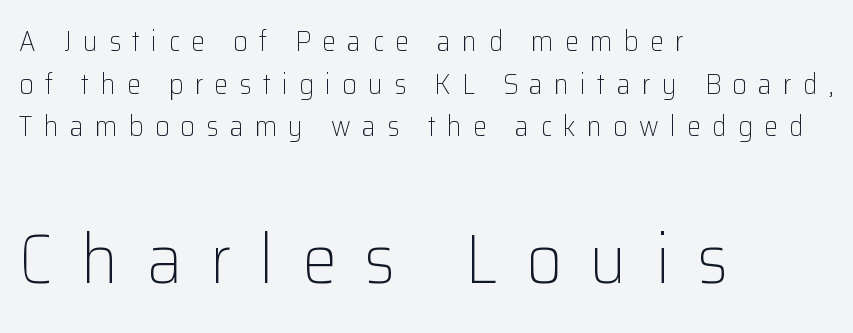
Q: Is the text bold? A: No.
Q: Is the text italic (slanted)? A: No, it is upright.
Q: Is the typeface a serif or a sans-serif typeface? A: Sans-serif.
Q: Is the text underlined? A: No.
Q: How is the paragraph aligned? A: Left-aligned.
Q: Is the spacing between letters normal or unusually wide? A: Unusually wide.
Q: Is the spacing between lines tight, normal or loose? A: Normal.
Q: Which block of text is set in a larger size, the first (top) or the second (bottom)? A: The second (bottom) one.
Q: Width (condensed, normal, or wide)? A: Normal.
Q: Stroke contrast? A: Low.
Q: x-height? A: Medium.
Q: Monospaced? A: No.
